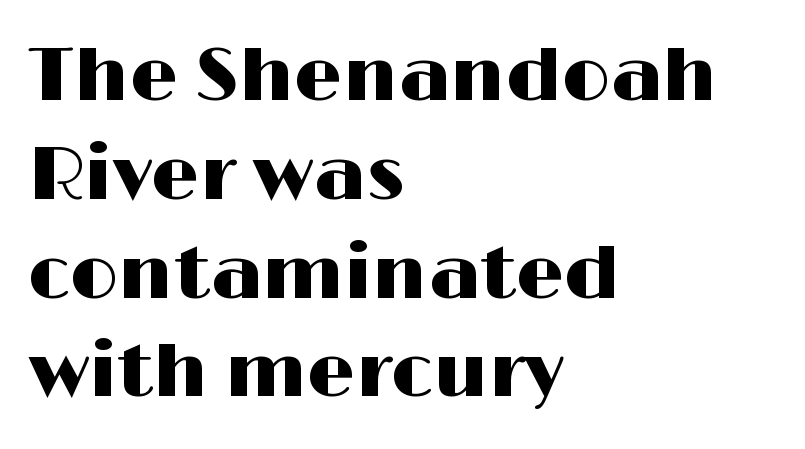
Q: Is the text italic (slanted)? A: No, it is upright.
Q: Is the typeface a serif or a sans-serif typeface? A: Sans-serif.
Q: Is the text underlined? A: No.
Q: How is the paragraph aligned? A: Left-aligned.
Q: Is the spacing between letters normal or unusually wide? A: Normal.
Q: Is the spacing between lines tight, normal or loose? A: Normal.
Q: Width (condensed, normal, or wide)? A: Wide.
Q: Stroke contrast? A: High.
Q: x-height? A: Medium.
Q: Monospaced? A: No.
